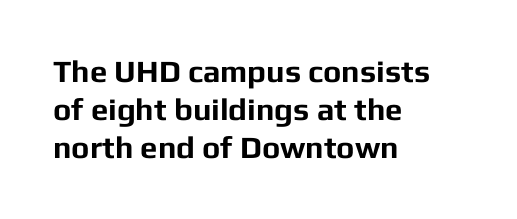
Q: Is the text bold? A: Yes.
Q: Is the text italic (slanted)? A: No, it is upright.
Q: Is the typeface a serif or a sans-serif typeface? A: Sans-serif.
Q: Is the text underlined? A: No.
Q: How is the paragraph aligned? A: Left-aligned.
Q: Is the spacing between letters normal or unusually wide? A: Normal.
Q: Width (condensed, normal, or wide)? A: Normal.
Q: Stroke contrast? A: Low.
Q: x-height? A: Medium.
Q: Monospaced? A: No.
